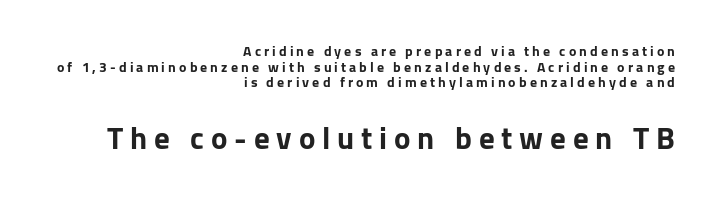
I'd call this a sans setting — the letters go barefoot. In CSS terms this would be text-align: right. What weight is shown? A full bold with thick strokes. Loose tracking; the words dissolve into strings of separated letters. The vertical gap from one line to the next is small. Bare-footed words on every line.
